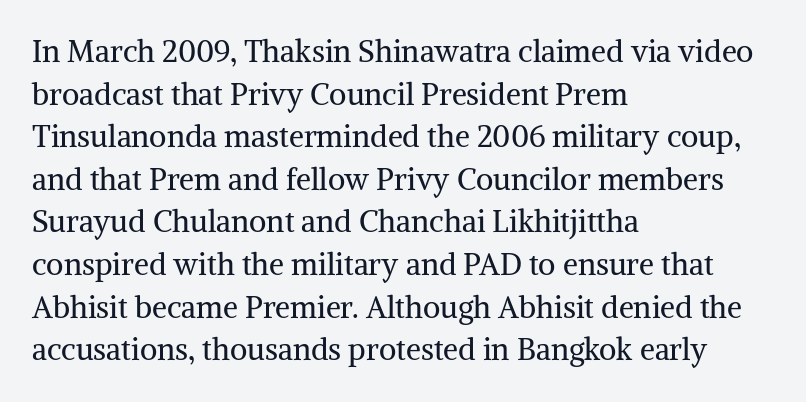
The typography opts for an upright posture over an oblique one. Spacing verdict: proportional, widths tailored to each character. The type is set solid horizontally, with unmodified tracking. A quiet, ordinary-to-light weight characterises the typeface. Layout note: lines flush left. Notice how descenders clear the ascenders below comfortably — that's standard leading.
